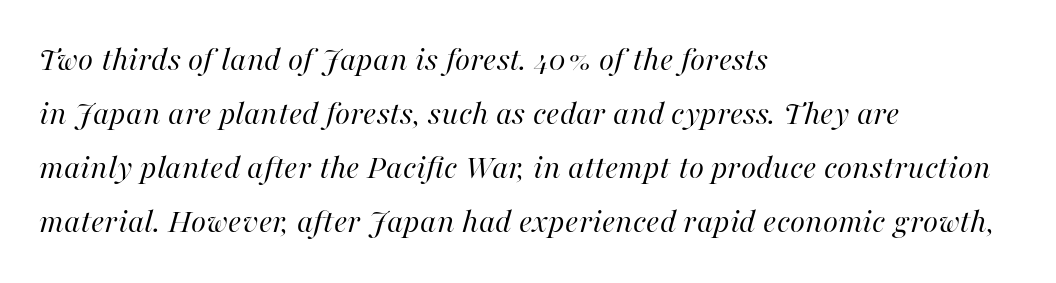
{"italic": "yes", "lean": "right", "slant_degrees": 16, "bold": "no", "weight": "regular", "width": "normal", "stroke_contrast": "high", "x_height": "medium", "monospaced": "no", "underline": "no", "align": "left", "line_spacing": "normal", "line_spacing_ratio": 1.54, "letter_spacing": "normal", "letter_spacing_em": 0.0, "glyph_px": 35}
